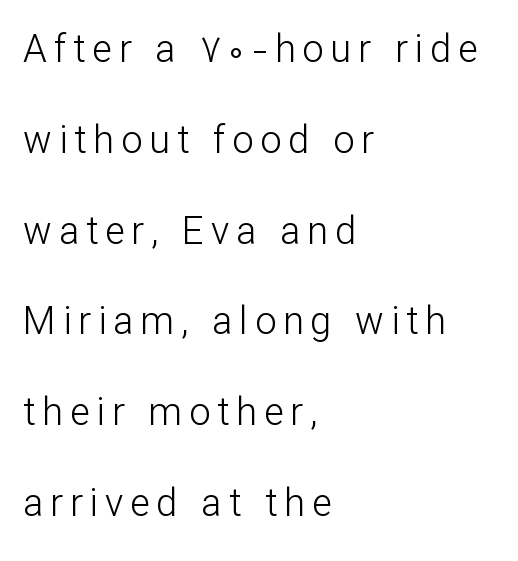
The image shows 38 px light sans-serif type, upright; set left-aligned, loose line spacing (2.39x), not underlined; low stroke contrast and a medium x-height.
